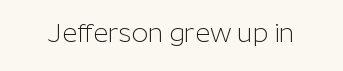
{"italic": "no", "bold": "no", "underline": "no", "letter_spacing": "normal", "letter_spacing_em": 0.0, "glyph_px": 26}
